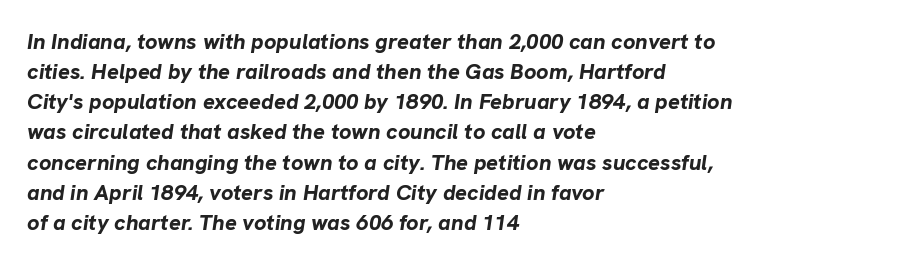
{"italic": "yes", "lean": "right", "slant_degrees": 8, "bold": "yes", "underline": "no", "align": "left", "line_spacing": "normal", "line_spacing_ratio": 1.37, "letter_spacing": "normal", "letter_spacing_em": 0.0, "glyph_px": 22}
